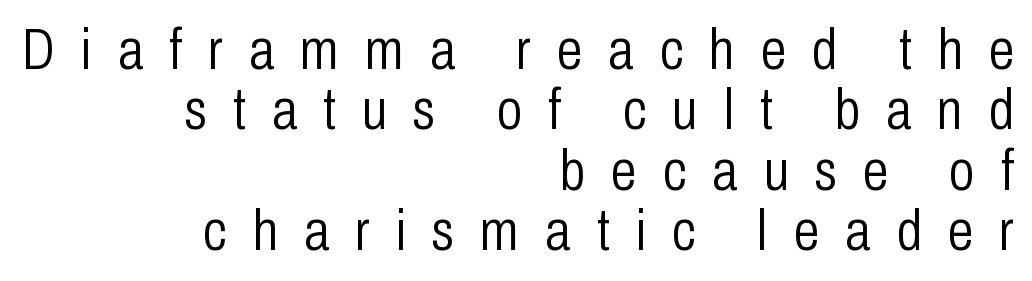
{"serif": "no", "italic": "no", "bold": "no", "weight": "light", "width": "condensed", "stroke_contrast": "low", "x_height": "medium", "monospaced": "no", "underline": "no", "align": "right", "line_spacing": "tight", "line_spacing_ratio": 1.04, "letter_spacing": "wide", "letter_spacing_em": 0.45, "glyph_px": 58}
